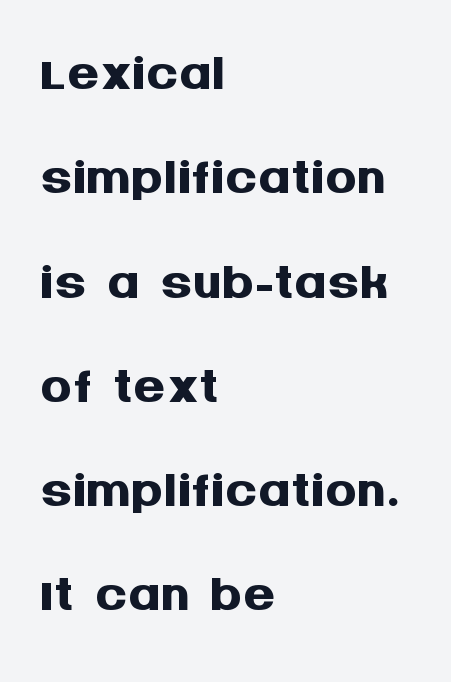
Q: Is the text bold? A: Yes.
Q: Is the text italic (slanted)? A: No, it is upright.
Q: Is the typeface a serif or a sans-serif typeface? A: Sans-serif.
Q: Is the text underlined? A: No.
Q: How is the paragraph aligned? A: Left-aligned.
Q: Is the spacing between letters normal or unusually wide? A: Normal.
Q: Is the spacing between lines tight, normal or loose? A: Normal.
Q: Width (condensed, normal, or wide)? A: Normal.
Q: Stroke contrast? A: Medium.
Q: x-height? A: Large.
Q: Monospaced? A: No.
